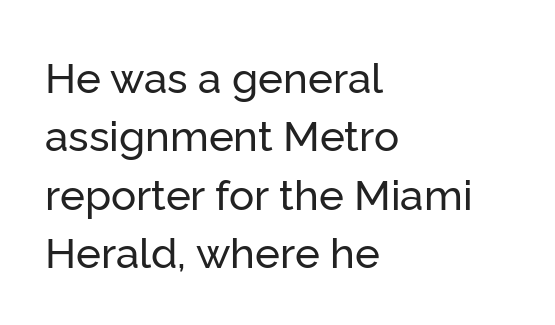
The image shows 42 px sans-serif type, upright; set left-aligned, normal line spacing (1.39x), normal letter spacing, not underlined; low stroke contrast and a medium x-height.
